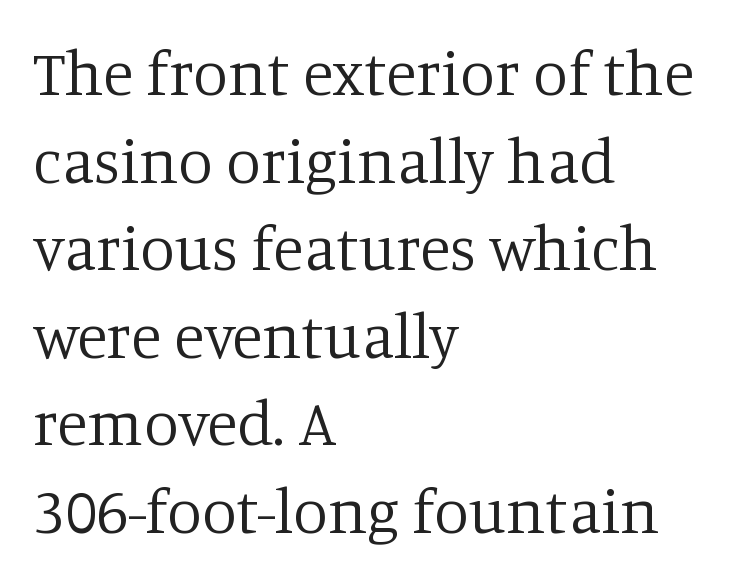
Q: Is the text bold? A: No.
Q: Is the text italic (slanted)? A: No, it is upright.
Q: Is the typeface a serif or a sans-serif typeface? A: Serif.
Q: Is the text underlined? A: No.
Q: How is the paragraph aligned? A: Left-aligned.
Q: Is the spacing between letters normal or unusually wide? A: Normal.
Q: Is the spacing between lines tight, normal or loose? A: Normal.
Q: Width (condensed, normal, or wide)? A: Normal.
Q: Stroke contrast? A: Low.
Q: x-height? A: Large.
Q: Monospaced? A: No.
